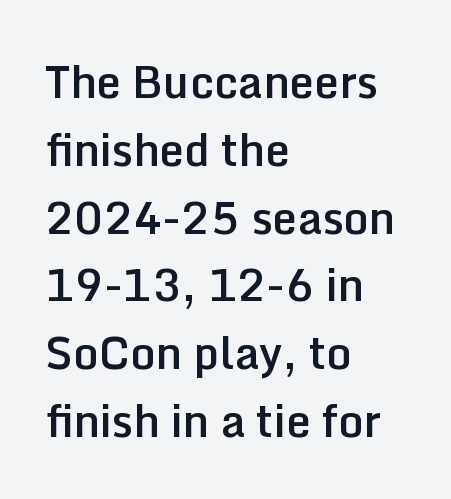
The image shows 44 px semibold sans-serif type, upright; set left-aligned, normal line spacing (1.54x), normal letter spacing, not underlined; low stroke contrast and a medium x-height.
